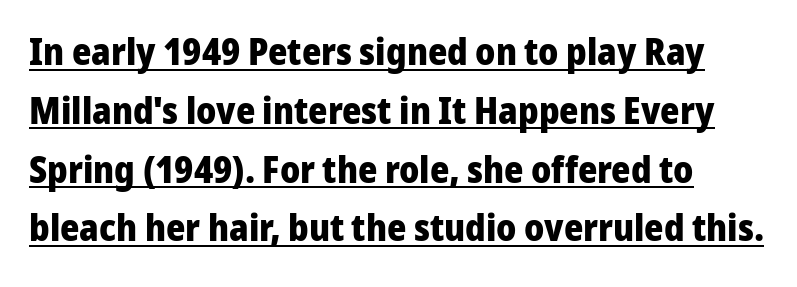
Q: Is the text bold? A: Yes.
Q: Is the text italic (slanted)? A: No, it is upright.
Q: Is the typeface a serif or a sans-serif typeface? A: Sans-serif.
Q: Is the text underlined? A: Yes.
Q: How is the paragraph aligned? A: Left-aligned.
Q: Is the spacing between letters normal or unusually wide? A: Normal.
Q: Is the spacing between lines tight, normal or loose? A: Normal.
Q: Width (condensed, normal, or wide)? A: Normal.
Q: Stroke contrast? A: Low.
Q: x-height? A: Medium.
Q: Monospaced? A: No.
